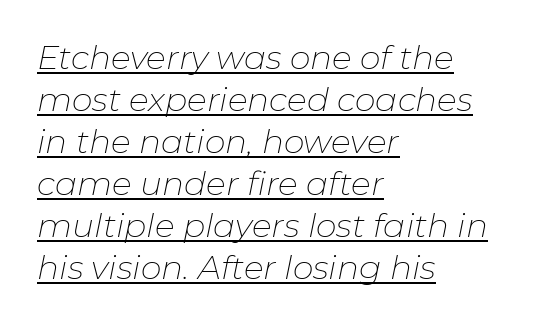
{"italic": "yes", "lean": "right", "slant_degrees": 11, "bold": "no", "weight": "thin", "width": "normal", "stroke_contrast": "low", "x_height": "medium", "monospaced": "no", "underline": "yes", "align": "left", "line_spacing": "normal", "line_spacing_ratio": 1.27, "letter_spacing": "normal", "letter_spacing_em": 0.0, "glyph_px": 33}
